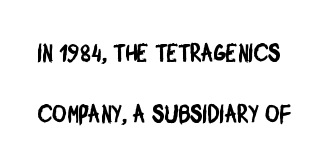
The image shows 25 px text type; set loose line spacing (2.46x), normal letter spacing, not underlined.
